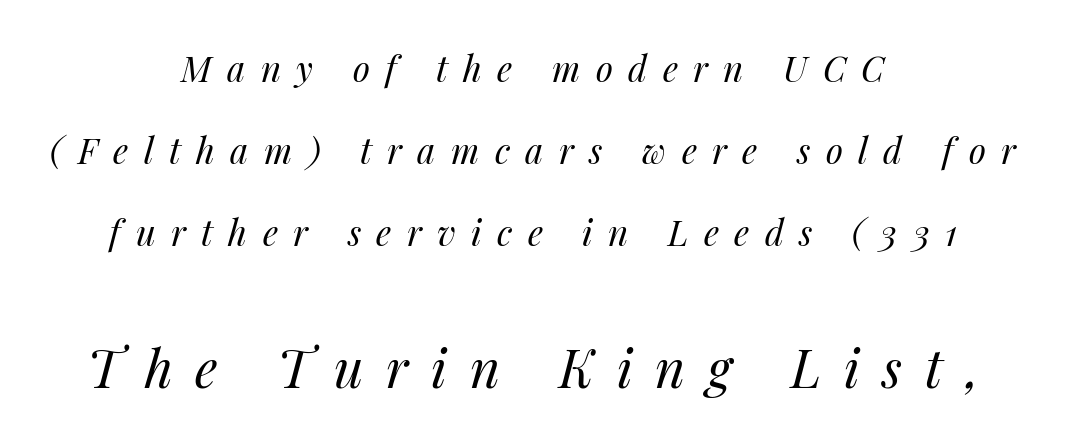
The image shows 52 px regular-weight type, italic (leaning right); set centered, loose line spacing (2.34x), unusually wide letter spacing (+0.44 em), not underlined; the second (bottom) block is 1.49x larger; medium stroke contrast and a medium x-height.
